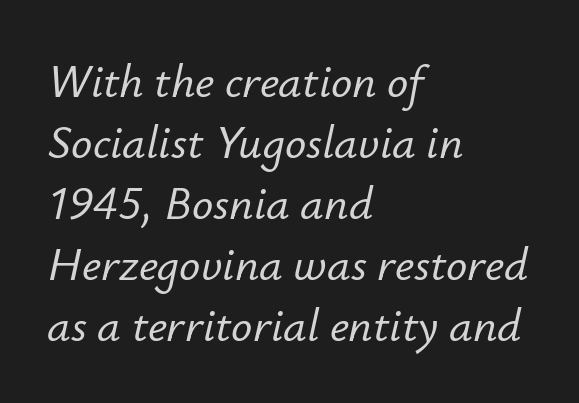
Q: Is the text italic (slanted)? A: Yes, it leans right by about 12 degrees.
Q: Is the text underlined? A: No.
Q: How is the paragraph aligned? A: Left-aligned.
Q: Is the spacing between letters normal or unusually wide? A: Normal.
Q: Is the spacing between lines tight, normal or loose? A: Normal.
Q: Width (condensed, normal, or wide)? A: Normal.
Q: Stroke contrast? A: Low.
Q: x-height? A: Small.
Q: Monospaced? A: No.
